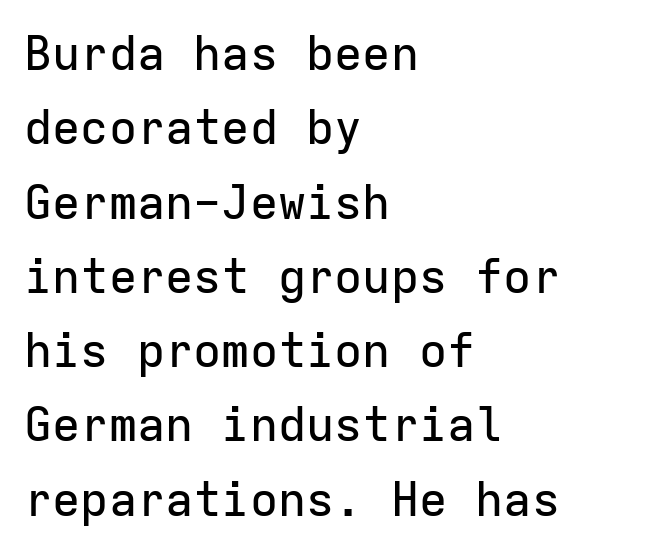
The letters sit at their default tracking, neither squeezed nor spread. The space beneath each line is pristine and unruled. These lines are set flush left with a ragged right edge. Fixed-width glyphs throughout — classic coding-font behaviour.
